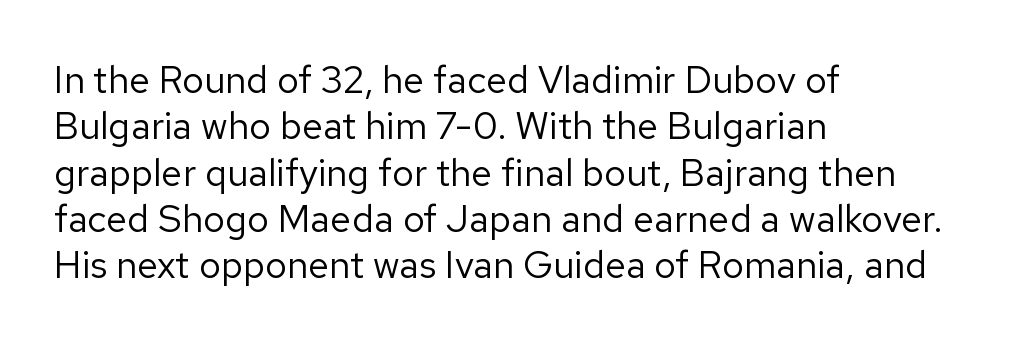
The image shows 38 px regular-weight sans-serif type, upright; set left-aligned, line spacing 1.22x, normal letter spacing, not underlined; low stroke contrast and a medium x-height.
